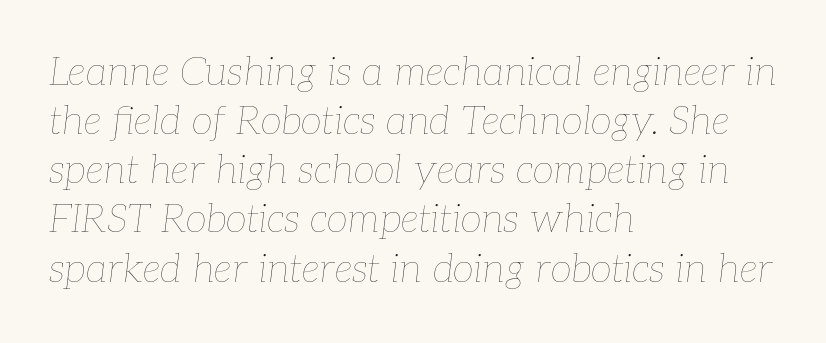
The image shows 39 px thin type, italic (leaning right); set left-aligned, normal line spacing (1.26x), normal letter spacing, not underlined; low stroke contrast and a medium x-height.
